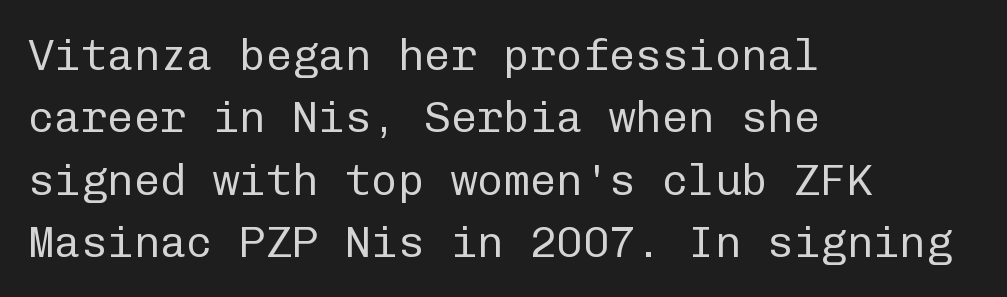
Q: Is the text bold? A: No.
Q: Is the text italic (slanted)? A: No, it is upright.
Q: Is the typeface a serif or a sans-serif typeface? A: Sans-serif.
Q: Is the text underlined? A: No.
Q: How is the paragraph aligned? A: Left-aligned.
Q: Is the spacing between letters normal or unusually wide? A: Normal.
Q: Is the spacing between lines tight, normal or loose? A: Normal.
Q: Width (condensed, normal, or wide)? A: Normal.
Q: Stroke contrast? A: Low.
Q: x-height? A: Medium.
Q: Monospaced? A: Yes.
